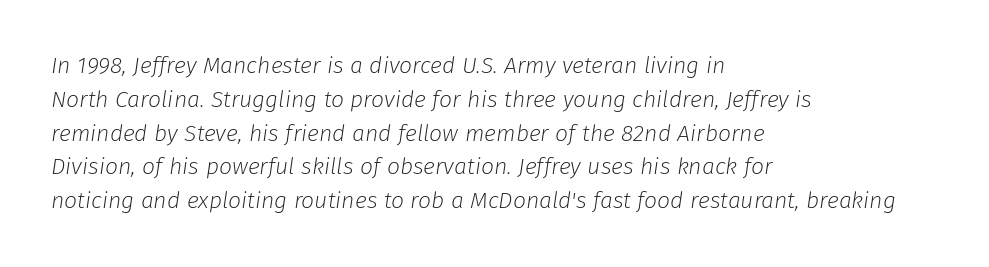
{"italic": "yes", "lean": "right", "slant_degrees": 8, "bold": "no", "underline": "no", "align": "left", "line_spacing": "normal", "line_spacing_ratio": 1.47, "letter_spacing": "normal", "letter_spacing_em": 0.0, "glyph_px": 23}
